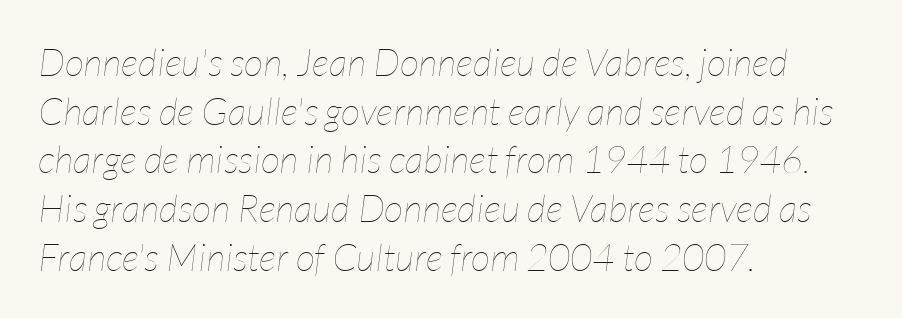
Summary of vertical rhythm: regular, with standard interline spacing. The typography opts for an oblique posture over an upright one. A typesetter would call this proportional, since set widths differ per character. The words here are not underlined.
